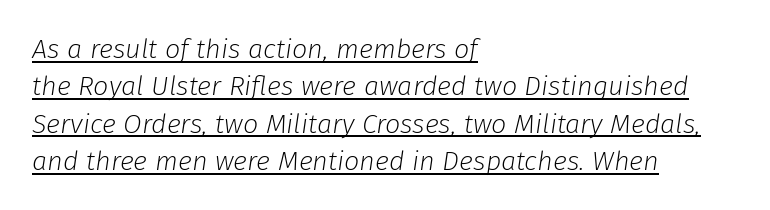
Evenly set lines give the paragraph a standard silhouette. Check the space under the baseline: a stroke is drawn there. Caption: face not bold, strokes unweighted. Caption: multi-line text, flush left, ragged right. These lines keep a tight, regular rhythm from letter to letter. An italicized treatment has been applied to the whole sample.
